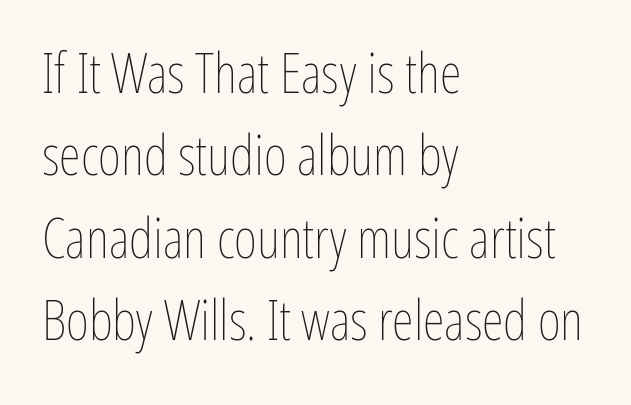
{"italic": "no", "bold": "no", "weight": "thin", "width": "condensed", "stroke_contrast": "low", "x_height": "medium", "monospaced": "no", "underline": "no", "align": "left", "line_spacing": "normal", "line_spacing_ratio": 1.47, "letter_spacing": "normal", "letter_spacing_em": 0.0, "glyph_px": 56}
